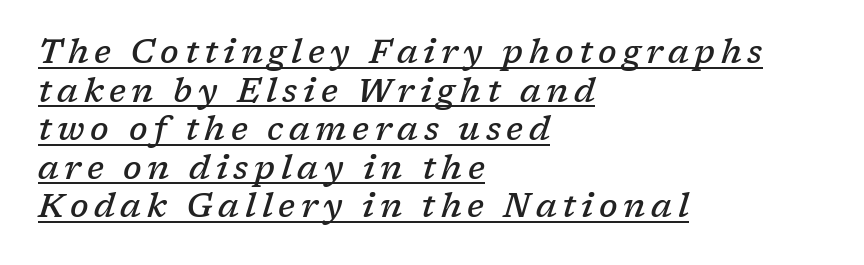
The image shows 33 px semibold serif type, italic (leaning right); set left-aligned, line spacing 1.17x, underlined; low stroke contrast and a medium x-height.
